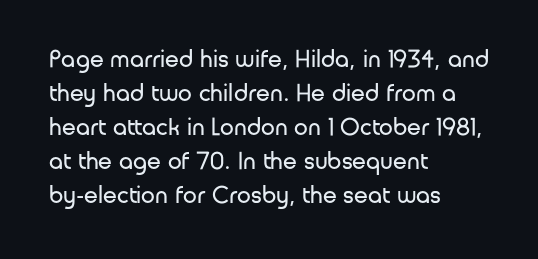
{"italic": "no", "bold": "no", "underline": "no", "align": "left", "line_spacing": "normal", "line_spacing_ratio": 1.36, "letter_spacing": "normal", "letter_spacing_em": 0.0, "glyph_px": 25}
